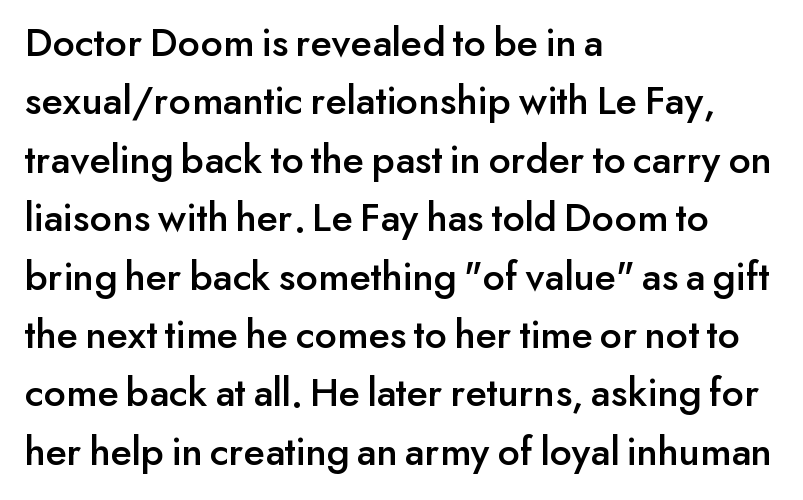
Q: Is the text italic (slanted)? A: No, it is upright.
Q: Is the typeface a serif or a sans-serif typeface? A: Sans-serif.
Q: Is the text underlined? A: No.
Q: How is the paragraph aligned? A: Left-aligned.
Q: Is the spacing between letters normal or unusually wide? A: Normal.
Q: Is the spacing between lines tight, normal or loose? A: Normal.
Q: Width (condensed, normal, or wide)? A: Normal.
Q: Stroke contrast? A: Low.
Q: x-height? A: Small.
Q: Monospaced? A: No.
